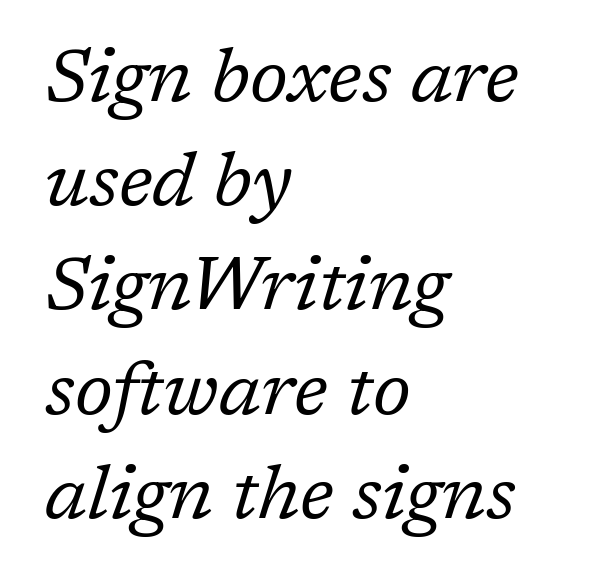
These lines sit exactly where default settings would place them. Italic? Definitely — the glyphs are oblique. Unlike a clean sans, this face finishes its strokes with serifs. No extra ink here — the face is not bold. A bare baseline throughout the passage.
